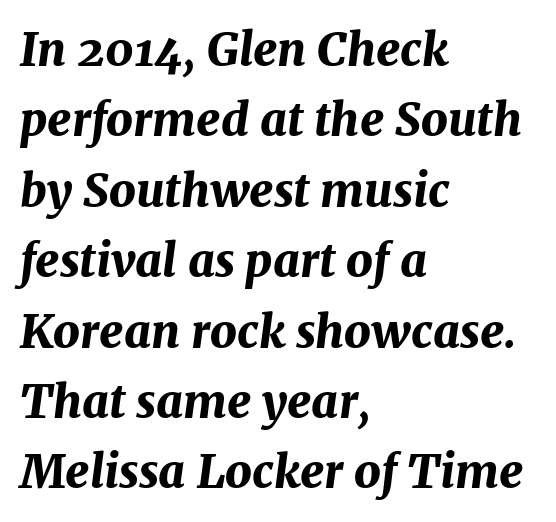
Short note: letters normally spaced. How would I describe the line gaps? Plain and ordinary. A classic flush-left, rag-right setting is used for this passage. Do the characters align in a grid? No, the font is proportional. The lettering tilts uniformly, giving the passage an italic look.
